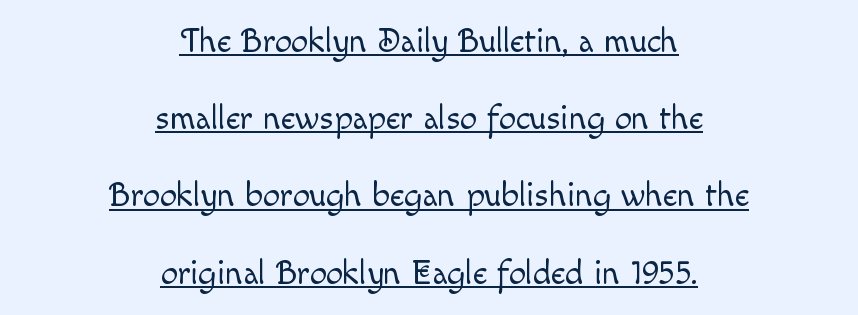
Q: Is the text bold? A: No.
Q: Is the text italic (slanted)? A: No, it is upright.
Q: Is the text underlined? A: Yes.
Q: How is the paragraph aligned? A: Centered.
Q: Is the spacing between letters normal or unusually wide? A: Normal.
Q: Is the spacing between lines tight, normal or loose? A: Loose.
Q: Width (condensed, normal, or wide)? A: Normal.
Q: x-height? A: Small.
Q: Monospaced? A: No.
